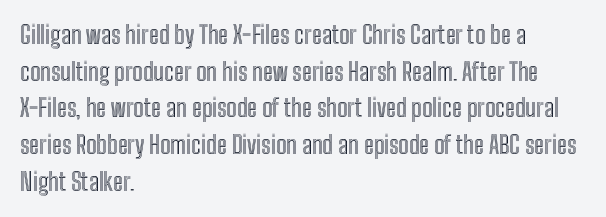
Unlike italic type, these characters show no tilt at all. Glyph-to-glyph distance matches everyday printed text. The line-height multiplier appears to be the usual default. The rag falls on the right side of this text block.
